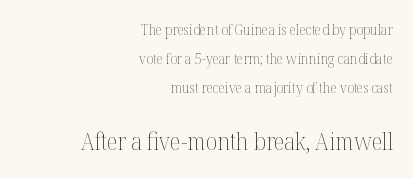
Quick note: interline space is abundant. If you squint, the bottom block still reads clearly — it's the larger of the two. Beneath every word, the page is bare. Posture: straight, roman, zero tilt. The ragged edge is on the left, which tells us the setting is flush right. Weight: in the light-to-regular range.
